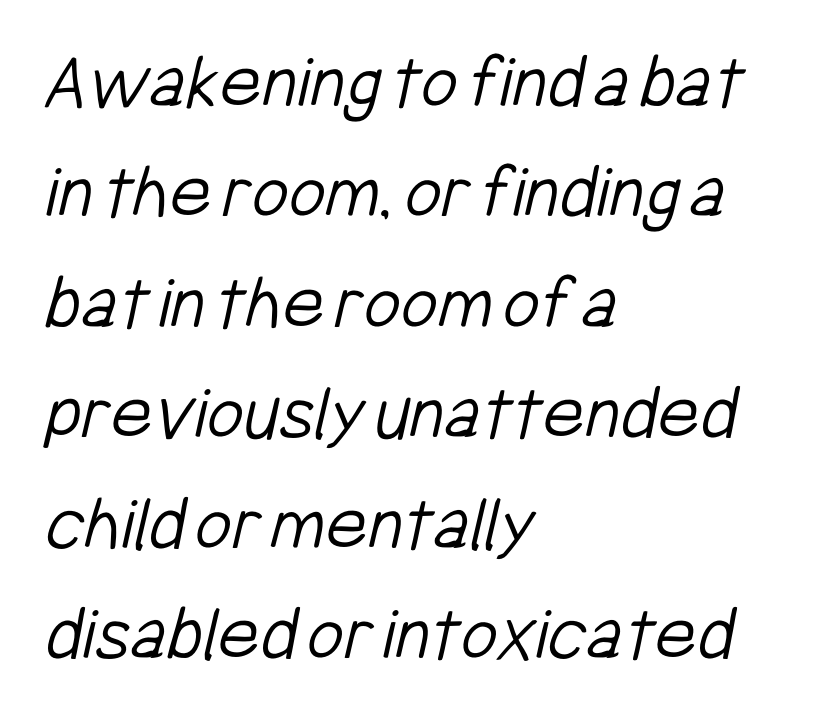
A typesetter would label this face a sans. Compared with a typical body face, this is equally light or lighter still. Proportional: the letters do not fall into vertical columns. The lines sit at an ordinary, default distance from one another. Rule under the text: the space is simply empty.
